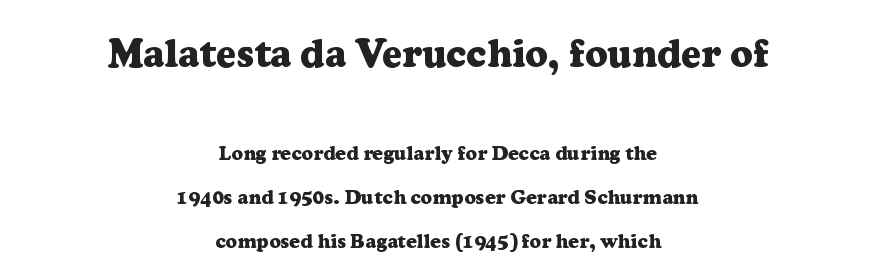
Q: Is the text bold? A: Yes.
Q: Is the text italic (slanted)? A: No, it is upright.
Q: Is the typeface a serif or a sans-serif typeface? A: Serif.
Q: Is the text underlined? A: No.
Q: How is the paragraph aligned? A: Centered.
Q: Is the spacing between letters normal or unusually wide? A: Normal.
Q: Is the spacing between lines tight, normal or loose? A: Loose.
Q: Which block of text is set in a larger size, the first (top) or the second (bottom)? A: The first (top) one.
Q: Width (condensed, normal, or wide)? A: Normal.
Q: Stroke contrast? A: Low.
Q: x-height? A: Medium.
Q: Monospaced? A: No.
